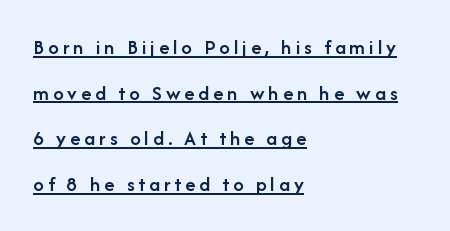
Strokes here are thickened, but only to semibold level. If you drew a ruler down the left edge, every line would touch it. In terms of posture, this sample is upright. Honestly, the rows look like they've been pulled way apart.
